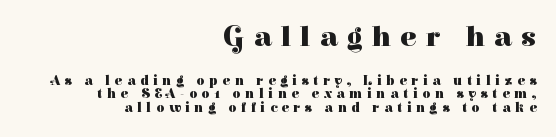
The image shows 29 px heavy serif type, upright; set right-aligned, tight line spacing (0.98x), unusually wide letter spacing (+0.33 em), not underlined; the first (top) block is 2.07x larger; high stroke contrast and a medium x-height.
